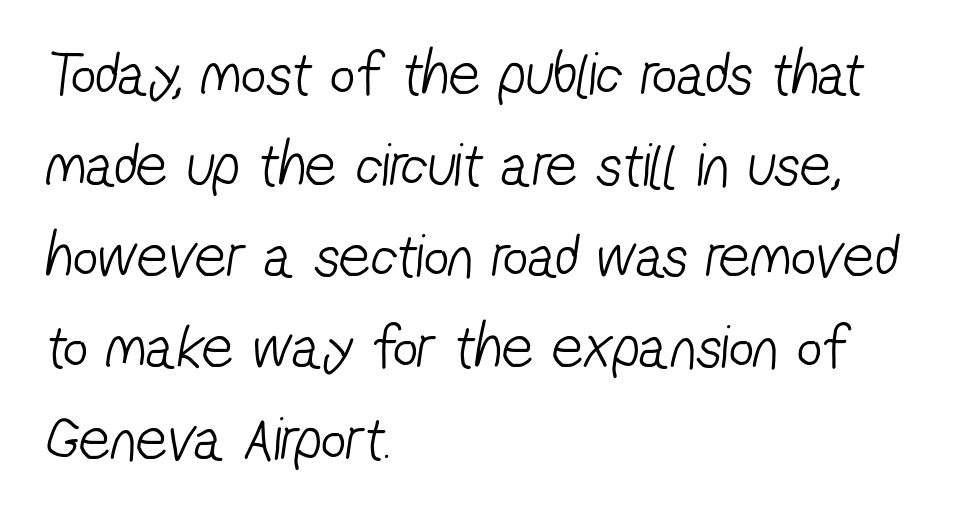
Q: Is the text bold? A: No.
Q: Is the typeface a serif or a sans-serif typeface? A: Sans-serif.
Q: Is the text underlined? A: No.
Q: How is the paragraph aligned? A: Left-aligned.
Q: Is the spacing between letters normal or unusually wide? A: Normal.
Q: Is the spacing between lines tight, normal or loose? A: Normal.
Q: Width (condensed, normal, or wide)? A: Condensed.
Q: Stroke contrast? A: Low.
Q: x-height? A: Medium.
Q: Monospaced? A: No.
